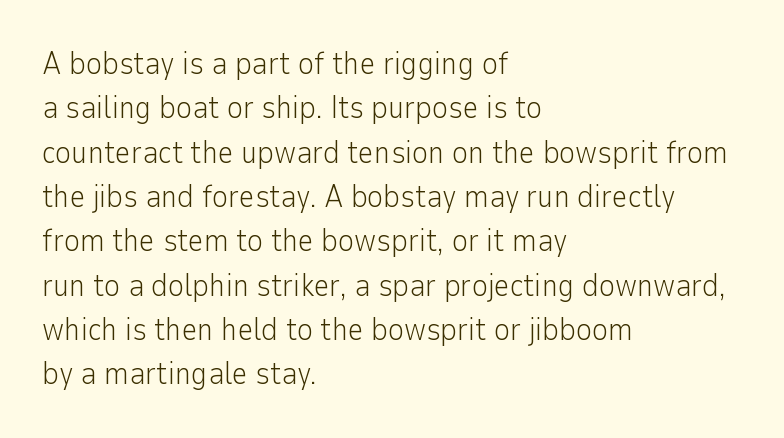
{"serif": "no", "italic": "no", "bold": "no", "weight": "light", "width": "normal", "stroke_contrast": "low", "x_height": "medium", "monospaced": "no", "underline": "no", "align": "left", "line_spacing": "normal", "line_spacing_ratio": 1.43, "letter_spacing": "normal", "letter_spacing_em": 0.0, "glyph_px": 31}
